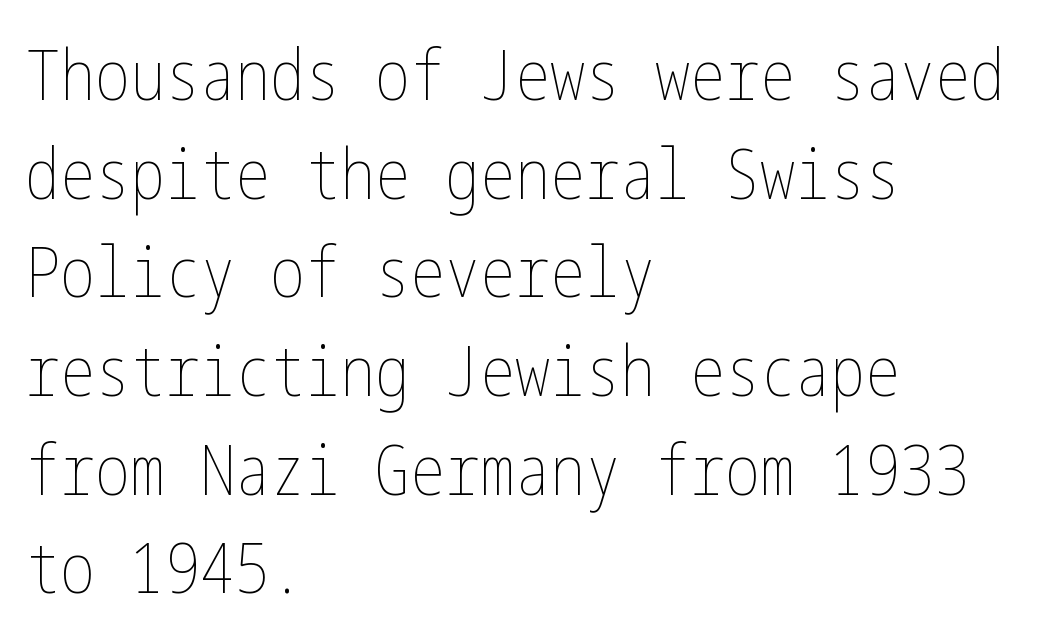
The image shows 70 px thin, condensed type, upright; set left-aligned, normal line spacing (1.41x), normal letter spacing, not underlined; low stroke contrast and a medium x-height.
